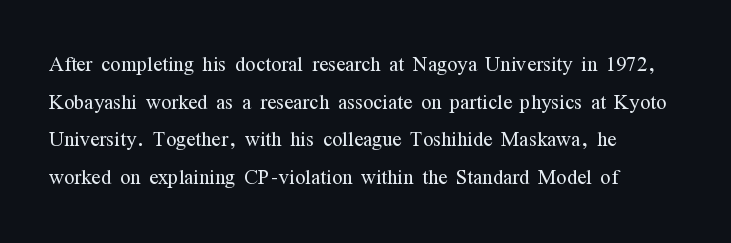
{"italic": "no", "bold": "no", "underline": "no", "align": "left", "line_spacing": "normal", "line_spacing_ratio": 1.39, "letter_spacing": "normal", "letter_spacing_em": 0.0, "glyph_px": 27}
